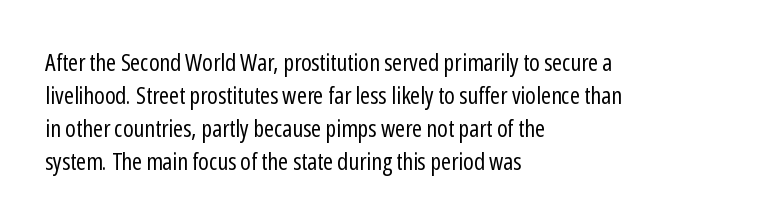
{"italic": "no", "bold": "no", "underline": "no", "align": "left", "line_spacing": "normal", "line_spacing_ratio": 1.38, "letter_spacing": "normal", "letter_spacing_em": 0.0, "glyph_px": 24}
